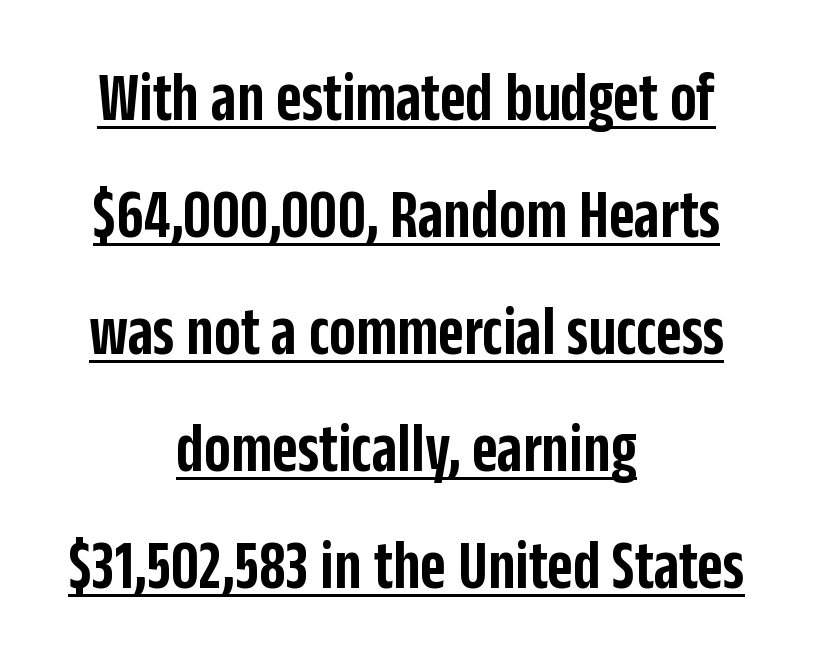
Q: Is the text bold? A: Semi-bold.
Q: Is the text italic (slanted)? A: No, it is upright.
Q: Is the typeface a serif or a sans-serif typeface? A: Sans-serif.
Q: Is the text underlined? A: Yes.
Q: How is the paragraph aligned? A: Centered.
Q: Is the spacing between letters normal or unusually wide? A: Normal.
Q: Is the spacing between lines tight, normal or loose? A: Normal.
Q: Width (condensed, normal, or wide)? A: Condensed.
Q: Stroke contrast? A: Low.
Q: x-height? A: Large.
Q: Monospaced? A: No.
